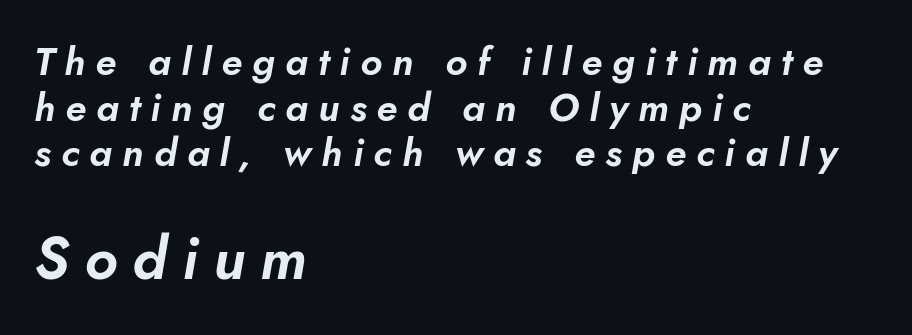
The image shows 59 px text type, italic (leaning right); set left-aligned, line spacing 1.17x, unusually wide letter spacing (+0.26 em), not underlined; the second (bottom) block is 1.51x larger; low stroke contrast and a small x-height.
